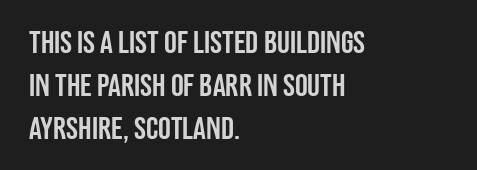
Q: Is the text italic (slanted)? A: No, it is upright.
Q: Is the typeface a serif or a sans-serif typeface? A: Sans-serif.
Q: Is the text underlined? A: No.
Q: How is the paragraph aligned? A: Left-aligned.
Q: Is the spacing between letters normal or unusually wide? A: Normal.
Q: Is the spacing between lines tight, normal or loose? A: Normal.
Q: Width (condensed, normal, or wide)? A: Condensed.
Q: Stroke contrast? A: Low.
Q: x-height? A: Large.
Q: Monospaced? A: No.
